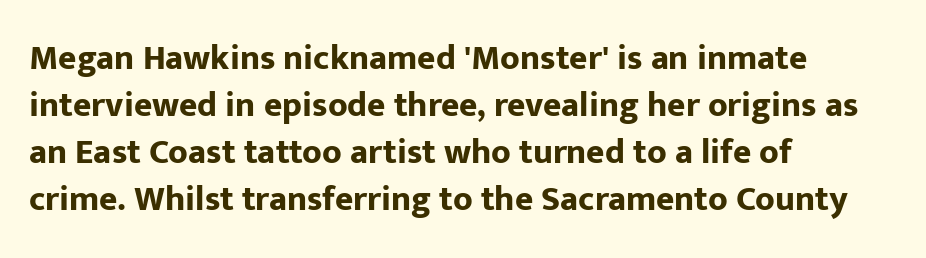
The image shows 35 px bold sans-serif type, upright; set left-aligned, normal line spacing (1.34x), normal letter spacing, not underlined; low stroke contrast and a medium x-height.
